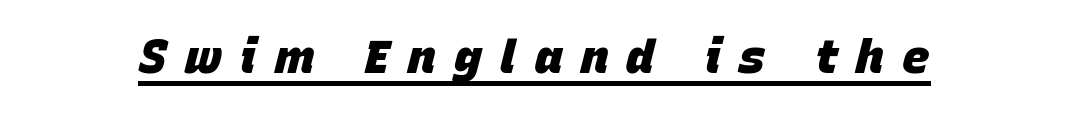
The image shows 46 px heavy type, italic (leaning right); set unusually wide letter spacing (+0.4 em), underlined; low stroke contrast and a large x-height.
